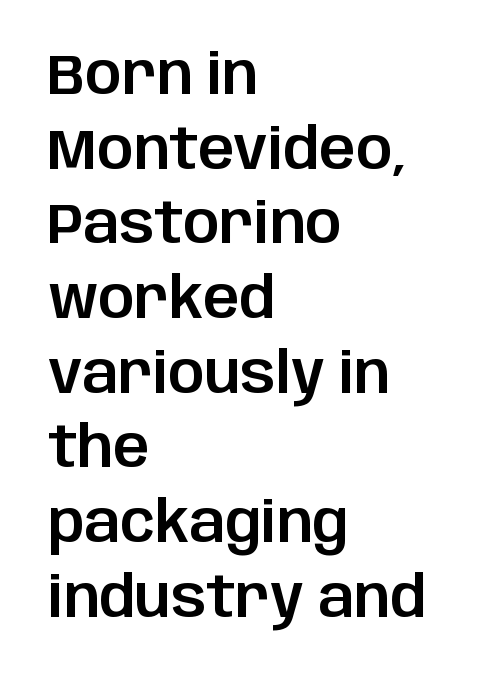
Just letters on the line, the space beneath them empty. Nope, no serifs anywhere on these letters. Reading down the block, your eye returns to a fixed left position each line. Note the varied advance widths — an 'i' is clearly narrower than an 'm'. The vertical gap from one line to the next is medium.
